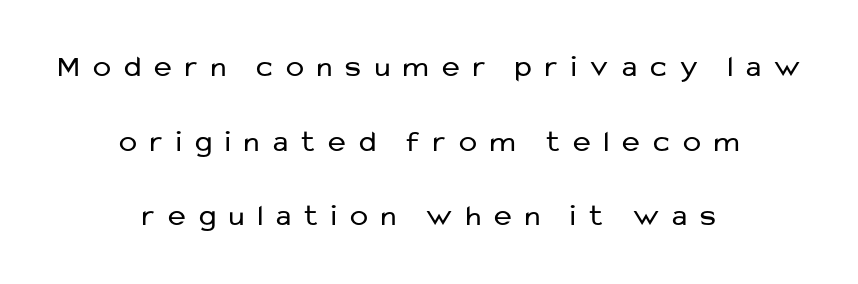
{"serif": "no", "italic": "no", "bold": "no", "weight": "regular", "width": "normal", "stroke_contrast": "low", "x_height": "medium", "monospaced": "no", "underline": "no", "align": "center", "line_spacing": "loose", "line_spacing_ratio": 2.49, "letter_spacing": "wide", "letter_spacing_em": 0.45, "glyph_px": 30}
